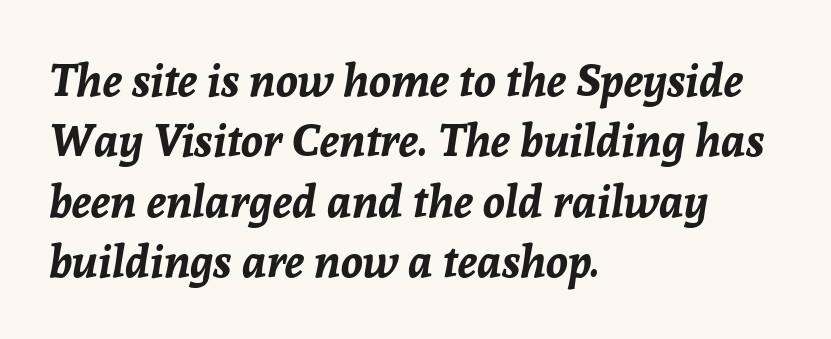
The image shows 45 px bold type, italic (leaning right); set left-aligned, normal line spacing (1.34x), normal letter spacing, not underlined; low stroke contrast and a medium x-height.
